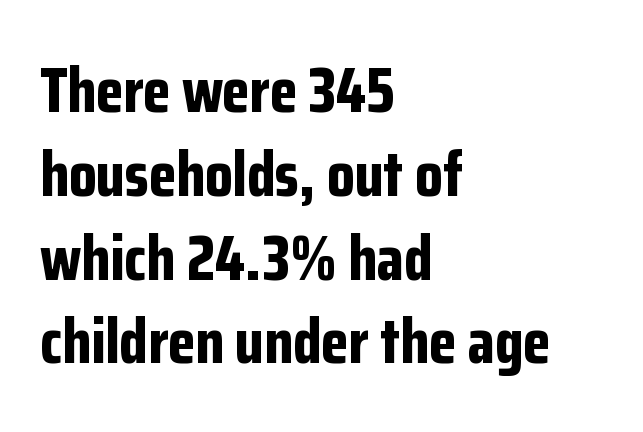
The image shows 63 px bold, condensed sans-serif type, upright; set left-aligned, normal line spacing (1.33x), normal letter spacing, not underlined; low stroke contrast and a medium x-height.
